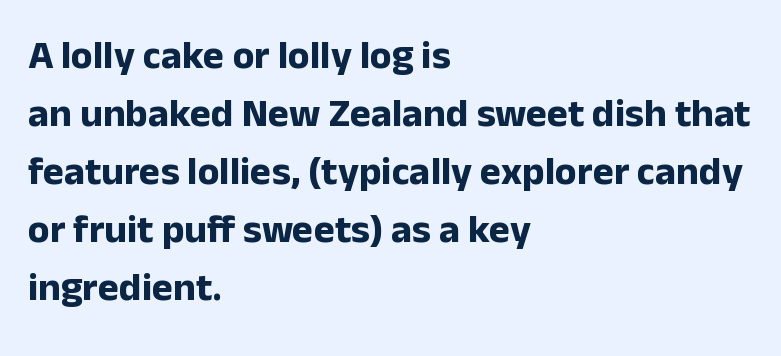
{"serif": "no", "italic": "no", "bold": "yes", "weight": "bold", "width": "normal", "stroke_contrast": "low", "x_height": "medium", "monospaced": "no", "underline": "no", "align": "left", "line_spacing": "normal", "line_spacing_ratio": 1.45, "letter_spacing": "normal", "letter_spacing_em": 0.0, "glyph_px": 40}
